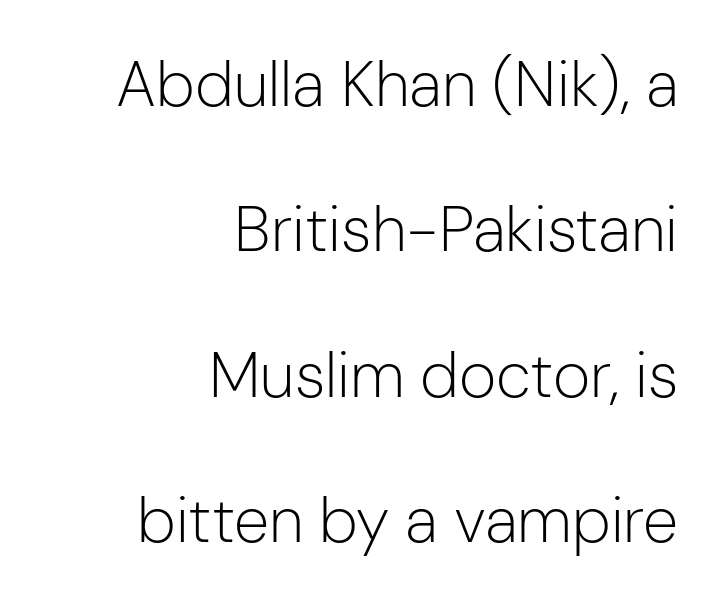
The font sits on the lighter half of the weight spectrum, regular included. The passage is arranged like a letterhead date or caption credit — flush right. Glance below the letters and you will spot only blank space. You could fit nearly another row in the gap between these rows. Observe the ordinary spacing: letters are neighbours, not strangers.
